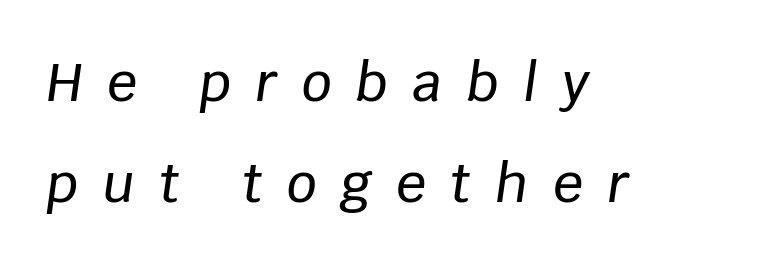
This rendering uses left alignment, leaving the right contour irregular. The area under the type is left untouched. The rendering applies a slant to the glyphs. In terms of letterspacing, this is a distinctly airy, spread setting. The rendering uses natural spacing where letterforms have individual widths.
